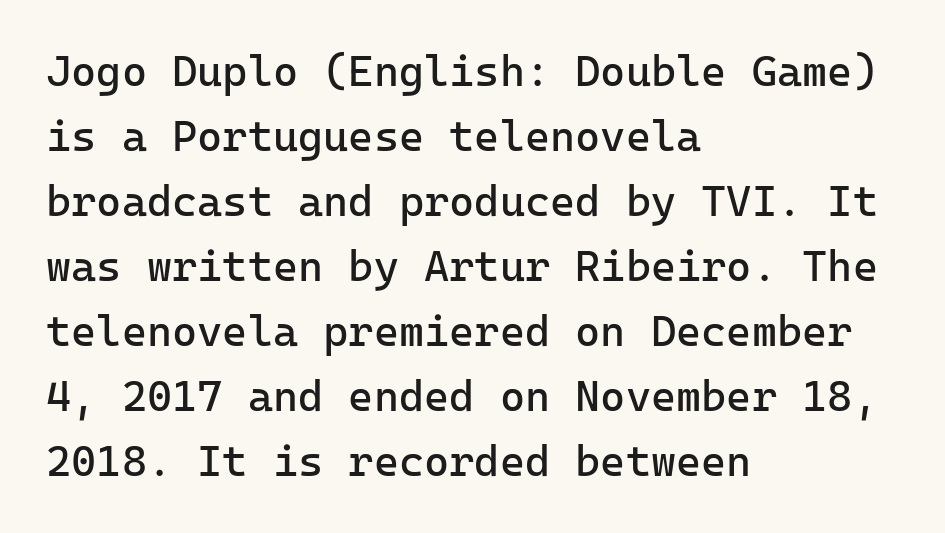
Q: Is the text bold? A: No.
Q: Is the text italic (slanted)? A: No, it is upright.
Q: Is the typeface a serif or a sans-serif typeface? A: Sans-serif.
Q: Is the text underlined? A: No.
Q: How is the paragraph aligned? A: Left-aligned.
Q: Is the spacing between letters normal or unusually wide? A: Normal.
Q: Is the spacing between lines tight, normal or loose? A: Normal.
Q: Width (condensed, normal, or wide)? A: Normal.
Q: Stroke contrast? A: Low.
Q: x-height? A: Medium.
Q: Monospaced? A: Yes.
